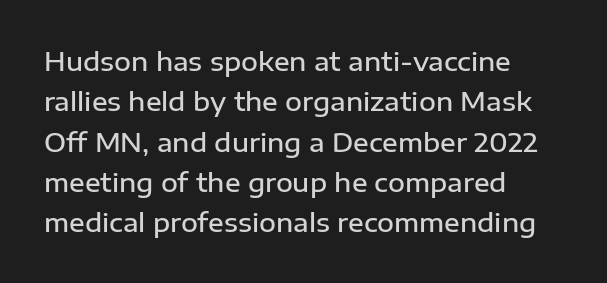
Posture: vertical. No word sits above an underline. Its strokes are somewhat broadened, the hallmark of semibold type. How are the letters spaced? Ordinarily, with no added tracking.
